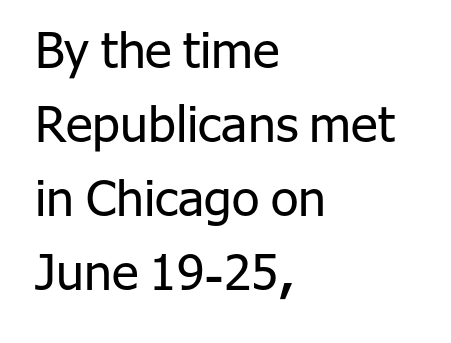
The image shows 50 px regular-weight sans-serif type, upright; set left-aligned, normal line spacing (1.48x), normal letter spacing, not underlined; low stroke contrast and a medium x-height.
